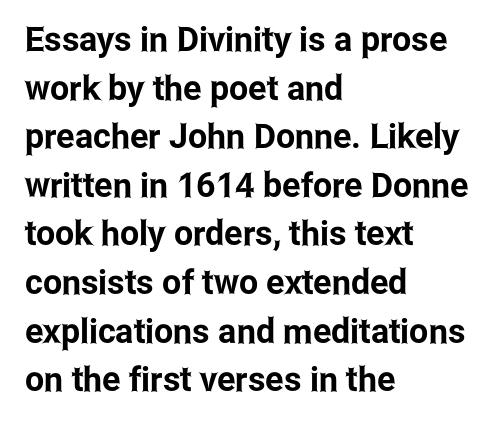
A clean baseline with only descenders dipping below it. There is no visible air inserted between adjacent glyphs. Horizontal alignment here is leftward, the default for most running prose. Proportional: the letters do not fall into vertical columns.
